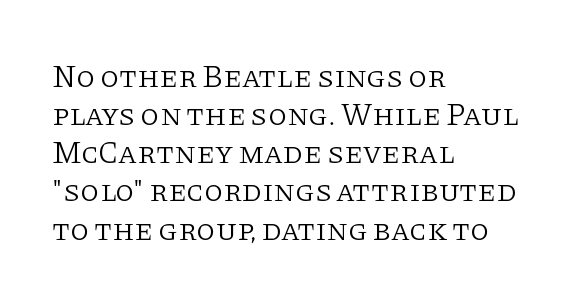
Weight class: somewhere from thin through regular. How are the letters spaced? Ordinarily, with no added tracking. The characters display serif detailing at their extremities. Nope, not italic — everything's standing straight. Left-aligned paragraph, ragged on the right. Note the varied advance widths — an 'i' is clearly narrower than an 'm'.
